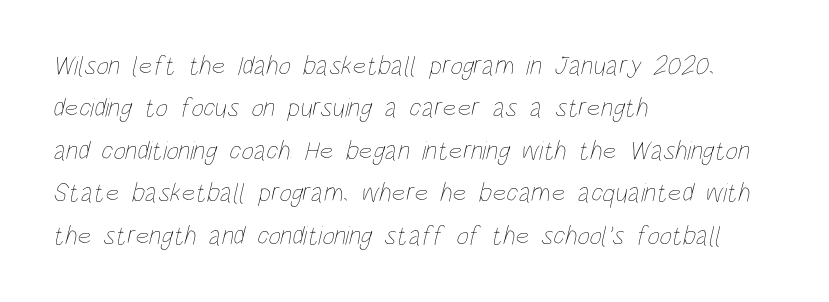
Teacher's note: observe the even left margin — that is flush-left alignment. Students, observe: this is what conventionally led text looks like. Check under the words: just untouched page. The font sits on the lighter half of the weight spectrum, regular included.
